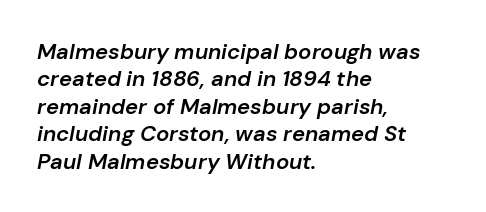
Q: Is the text bold? A: Semi-bold.
Q: Is the text italic (slanted)? A: Yes, it leans right by about 10 degrees.
Q: Is the text underlined? A: No.
Q: How is the paragraph aligned? A: Left-aligned.
Q: Is the spacing between letters normal or unusually wide? A: Normal.
Q: Is the spacing between lines tight, normal or loose? A: Normal.
